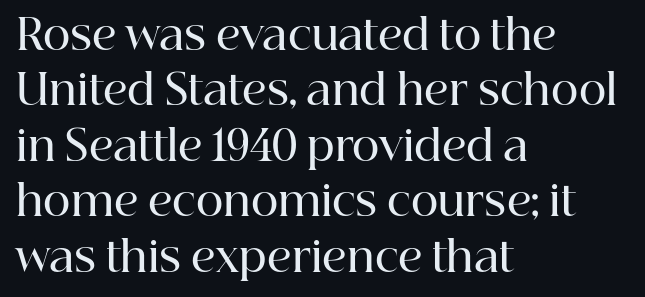
The image shows 42 px semibold serif type, upright; set left-aligned, normal line spacing (1.32x), normal letter spacing, not underlined; high stroke contrast and a medium x-height.
